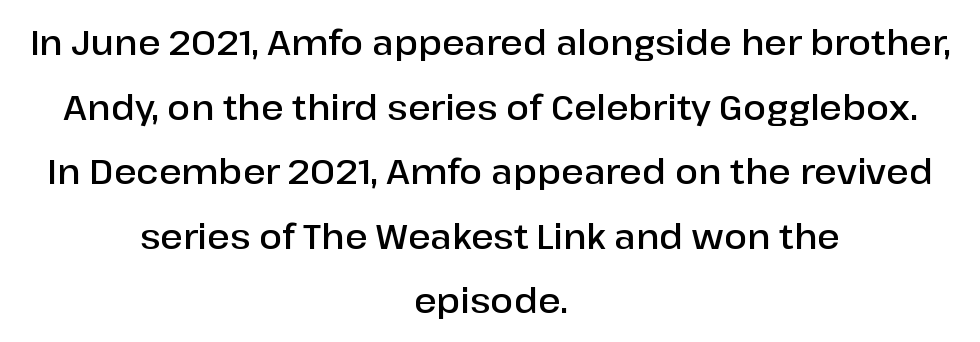
Q: Is the text bold? A: Semi-bold.
Q: Is the text italic (slanted)? A: No, it is upright.
Q: Is the typeface a serif or a sans-serif typeface? A: Sans-serif.
Q: Is the text underlined? A: No.
Q: How is the paragraph aligned? A: Centered.
Q: Is the spacing between letters normal or unusually wide? A: Normal.
Q: Is the spacing between lines tight, normal or loose? A: Loose.
Q: Width (condensed, normal, or wide)? A: Normal.
Q: Stroke contrast? A: Low.
Q: x-height? A: Medium.
Q: Monospaced? A: No.
